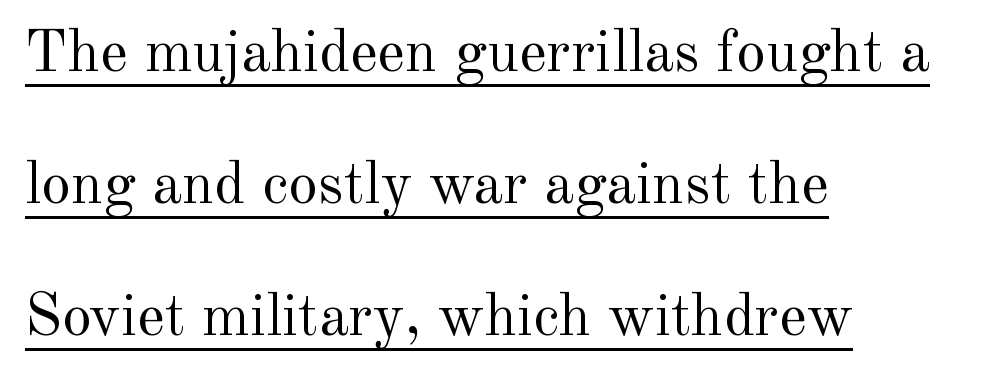
The horizontal fit of the characters is conventional and even. This block would shrink considerably if given ordinary leading; it's expanded now. Beneath each row of characters lies a ruled line. No heavy texture on the line: the type isn't bold.
